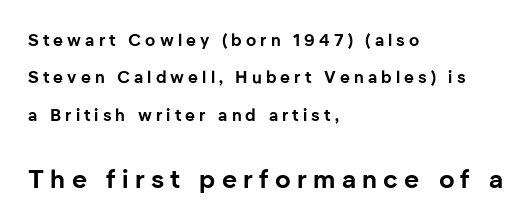
{"italic": "no", "bold": "yes", "underline": "no", "align": "left", "line_spacing": "loose", "line_spacing_ratio": 2.2, "letter_spacing": "wide", "letter_spacing_em": 0.24, "larger_block": "second", "size_ratio": 1.53, "glyph_px": 26}
